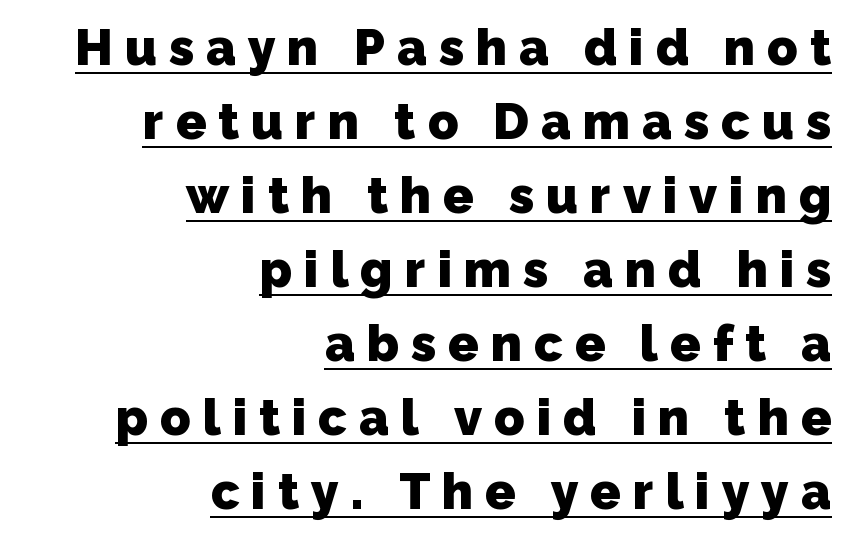
Q: Is the text bold? A: Yes.
Q: Is the typeface a serif or a sans-serif typeface? A: Sans-serif.
Q: Is the text underlined? A: Yes.
Q: How is the paragraph aligned? A: Right-aligned.
Q: Is the spacing between letters normal or unusually wide? A: Unusually wide.
Q: Is the spacing between lines tight, normal or loose? A: Normal.
Q: Width (condensed, normal, or wide)? A: Normal.
Q: Stroke contrast? A: Low.
Q: x-height? A: Medium.
Q: Monospaced? A: No.
